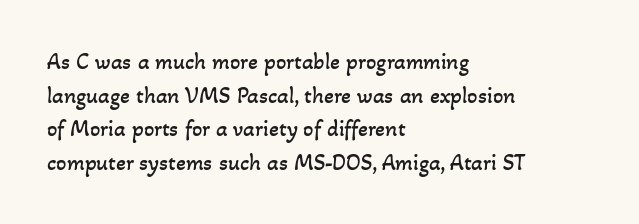
The image shows 23 px text type; set left-aligned, normal line spacing (1.46x), normal letter spacing, not underlined.
